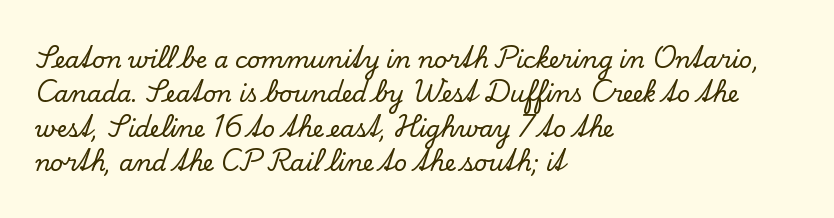
The image shows 23 px text type; set left-aligned, normal line spacing (1.49x), normal letter spacing, not underlined.
